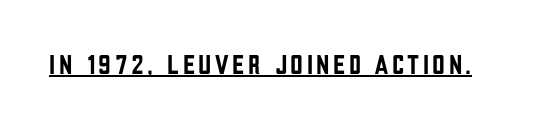
{"serif": "no", "italic": "no", "width": "condensed", "stroke_contrast": "low", "x_height": "large", "monospaced": "no", "underline": "yes", "glyph_px": 28}
